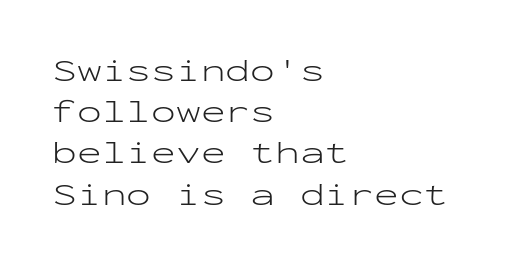
The image shows 33 px light, wide sans-serif type, upright, monospaced; set left-aligned, normal line spacing (1.25x), normal letter spacing, not underlined; low stroke contrast and a medium x-height.
